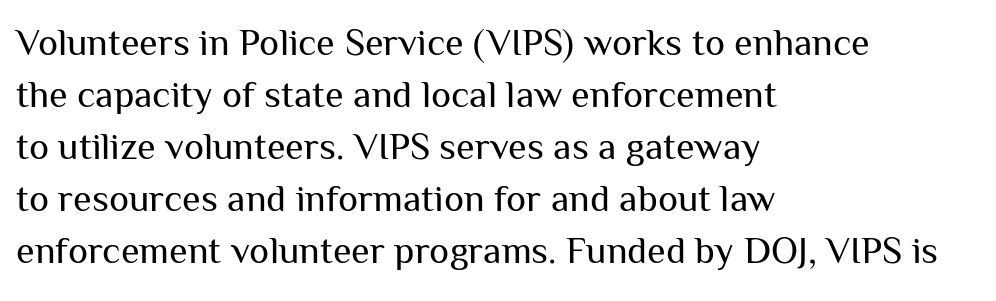
A typesetter would call this zero additional tracking. Think standard paragraph weight, or any step lighter than that. A typesetter would call this proportional, since set widths differ per character. Every row of glyphs begins at an identical x-position on the left.
